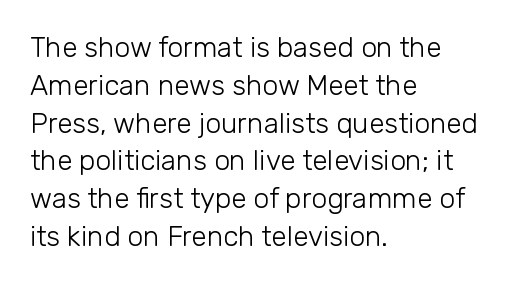
Q: Is the text bold? A: No.
Q: Is the text italic (slanted)? A: No, it is upright.
Q: Is the typeface a serif or a sans-serif typeface? A: Sans-serif.
Q: Is the text underlined? A: No.
Q: How is the paragraph aligned? A: Left-aligned.
Q: Is the spacing between letters normal or unusually wide? A: Normal.
Q: Is the spacing between lines tight, normal or loose? A: Normal.
Q: Width (condensed, normal, or wide)? A: Normal.
Q: Stroke contrast? A: Low.
Q: x-height? A: Medium.
Q: Monospaced? A: No.
